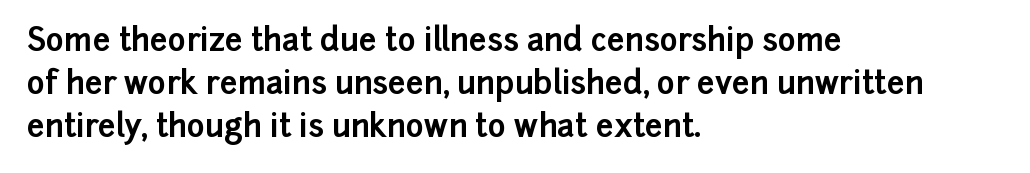
{"serif": "no", "italic": "no", "bold": "yes", "weight": "bold", "width": "normal", "stroke_contrast": "low", "x_height": "medium", "monospaced": "no", "underline": "no", "align": "left", "line_spacing": "normal", "line_spacing_ratio": 1.39, "letter_spacing": "normal", "letter_spacing_em": 0.0, "glyph_px": 31}
